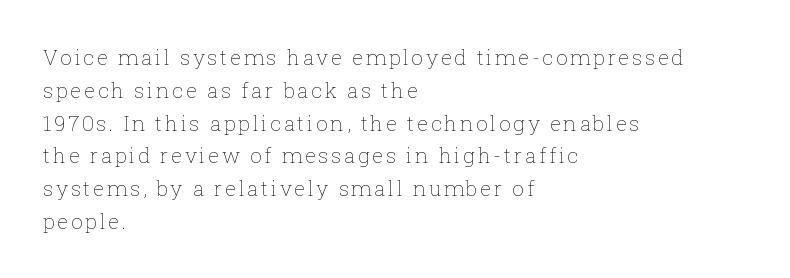
Leading matches the norm, producing a regular column. Any mark beneath the type? The region is blank. Where is the straight margin? On the left. No extra ink here — the face is not bold.
